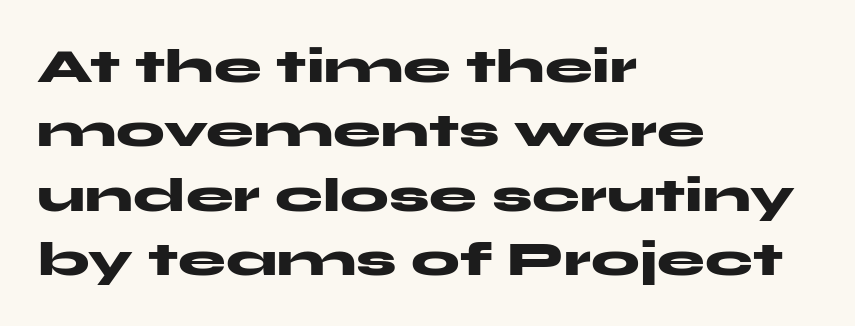
{"serif": "no", "italic": "no", "bold": "yes", "weight": "heavy", "width": "wide", "stroke_contrast": "medium", "x_height": "medium", "monospaced": "no", "underline": "no", "align": "left", "line_spacing": "normal", "line_spacing_ratio": 1.34, "letter_spacing": "normal", "letter_spacing_em": 0.0, "glyph_px": 48}
